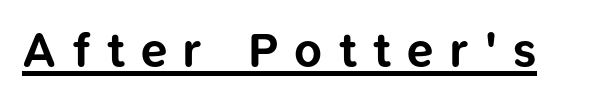
{"serif": "no", "italic": "no", "bold": "yes", "weight": "bold", "width": "normal", "stroke_contrast": "low", "x_height": "medium", "monospaced": "no", "underline": "yes", "letter_spacing": "wide", "letter_spacing_em": 0.34, "glyph_px": 48}
